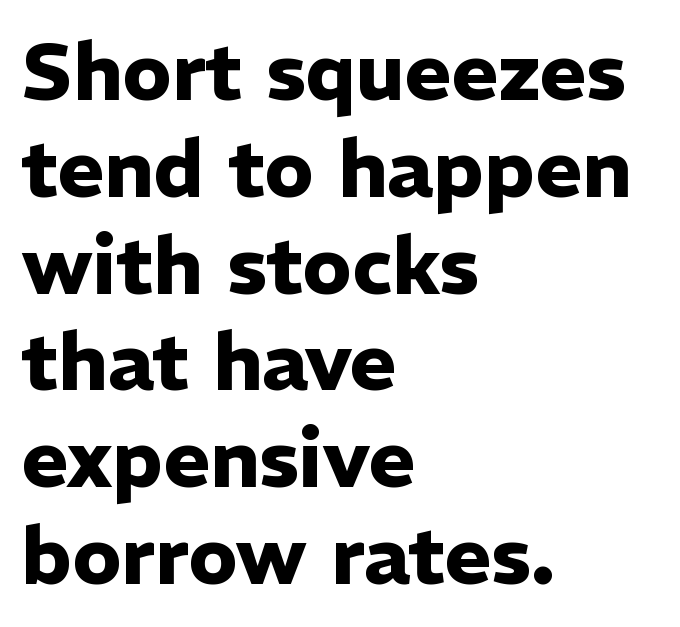
Q: Is the text bold? A: Yes.
Q: Is the text italic (slanted)? A: No, it is upright.
Q: Is the typeface a serif or a sans-serif typeface? A: Sans-serif.
Q: Is the text underlined? A: No.
Q: How is the paragraph aligned? A: Left-aligned.
Q: Is the spacing between letters normal or unusually wide? A: Normal.
Q: Width (condensed, normal, or wide)? A: Normal.
Q: Stroke contrast? A: Low.
Q: x-height? A: Medium.
Q: Monospaced? A: No.
